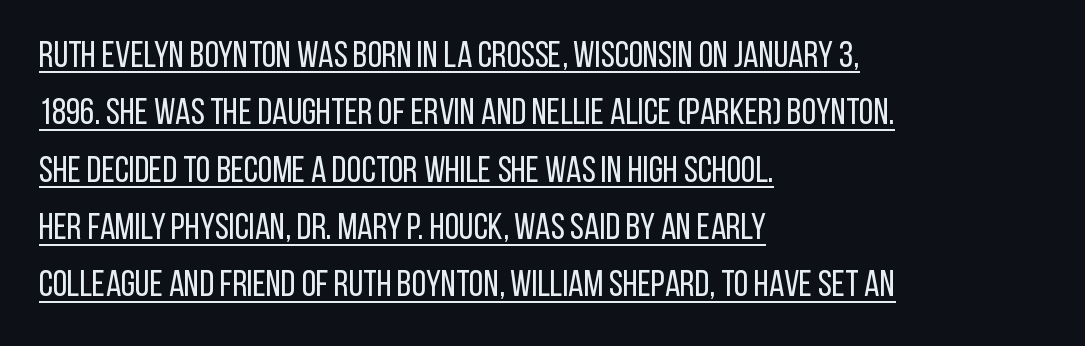
{"serif": "no", "italic": "no", "bold": "no", "weight": "regular", "width": "condensed", "stroke_contrast": "low", "x_height": "large", "monospaced": "no", "underline": "yes", "align": "left", "line_spacing": "normal", "line_spacing_ratio": 1.55, "letter_spacing": "normal", "letter_spacing_em": 0.0, "glyph_px": 37}
